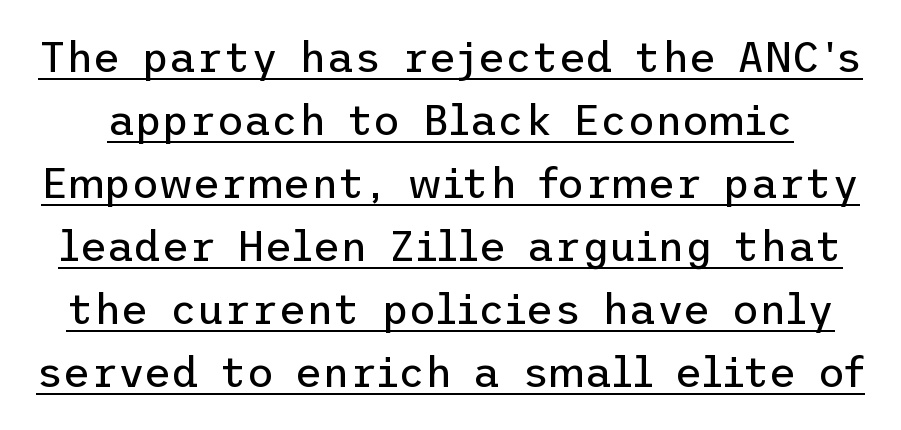
{"serif": "no", "italic": "no", "bold": "no", "weight": "regular", "width": "normal", "stroke_contrast": "low", "x_height": "medium", "underline": "yes", "line_spacing": "normal", "line_spacing_ratio": 1.5, "letter_spacing": "normal", "letter_spacing_em": 0.0, "glyph_px": 42}
